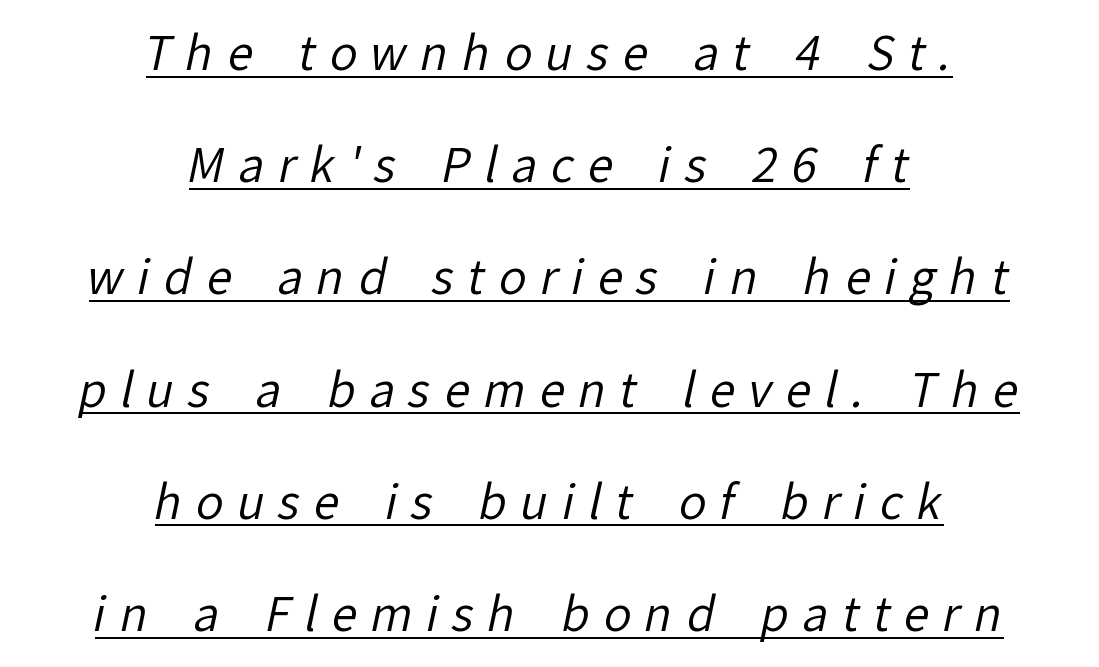
The image shows 46 px regular-weight sans-serif type; set centered, loose line spacing (2.44x), unusually wide letter spacing (+0.3 em), underlined; low stroke contrast and a medium x-height.
